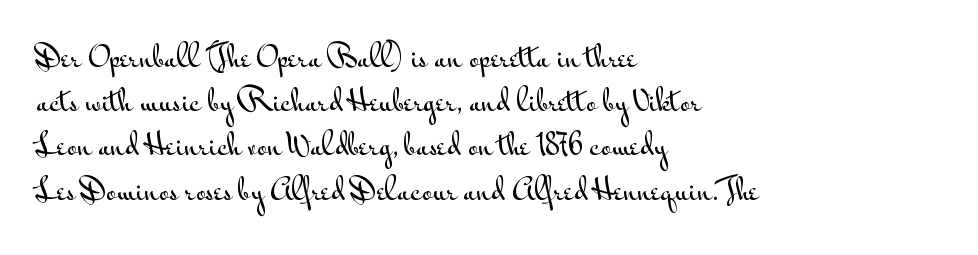
Q: Is the text italic (slanted)? A: Yes.
Q: Is the typeface a serif or a sans-serif typeface? A: Sans-serif.
Q: Is the text underlined? A: No.
Q: How is the paragraph aligned? A: Left-aligned.
Q: Is the spacing between letters normal or unusually wide? A: Normal.
Q: Is the spacing between lines tight, normal or loose? A: Normal.
Q: Width (condensed, normal, or wide)? A: Wide.
Q: Stroke contrast? A: Medium.
Q: x-height? A: Small.
Q: Monospaced? A: No.
